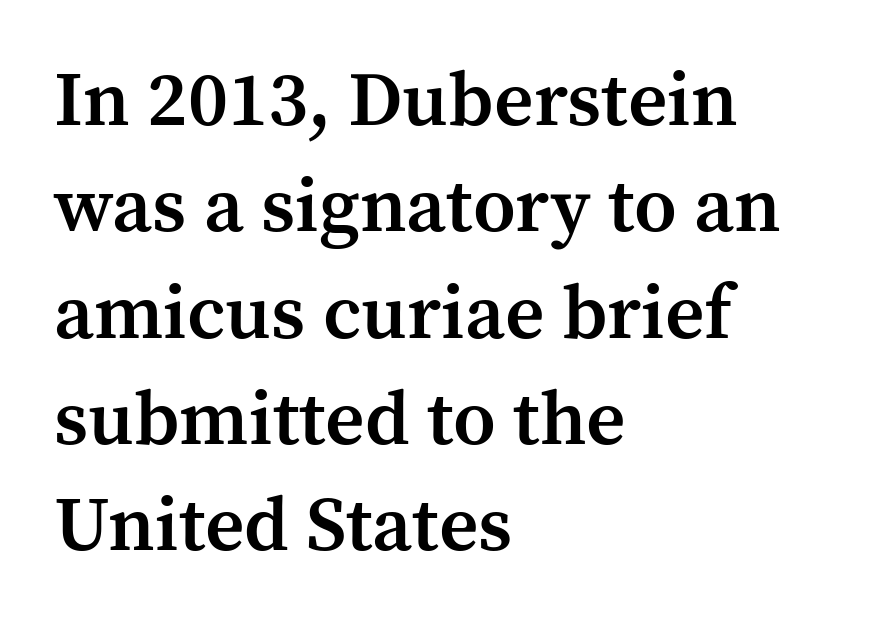
Notice the strokes are somewhat thickened but not fully heavy: this is a semibold. A student would call this left alignment; a typographer would say flush left, rag right. Posture: vertical. Check under the words: just untouched page. Reading down the column, the eye jumps a familiar distance to each next line.
